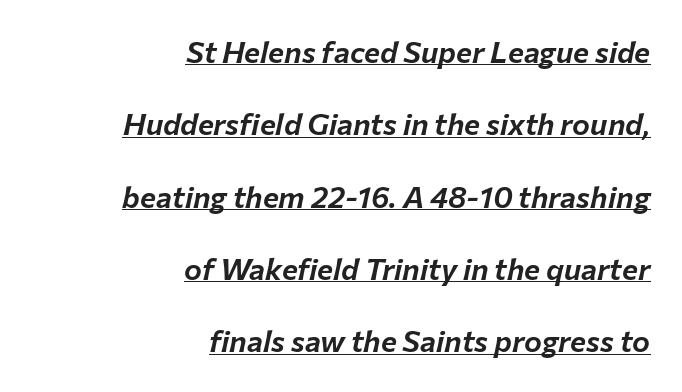
{"italic": "yes", "lean": "right", "slant_degrees": 12, "width": "normal", "stroke_contrast": "low", "x_height": "medium", "monospaced": "no", "underline": "yes", "align": "right", "line_spacing": "loose", "line_spacing_ratio": 2.41, "letter_spacing": "normal", "letter_spacing_em": 0.0, "glyph_px": 30}
